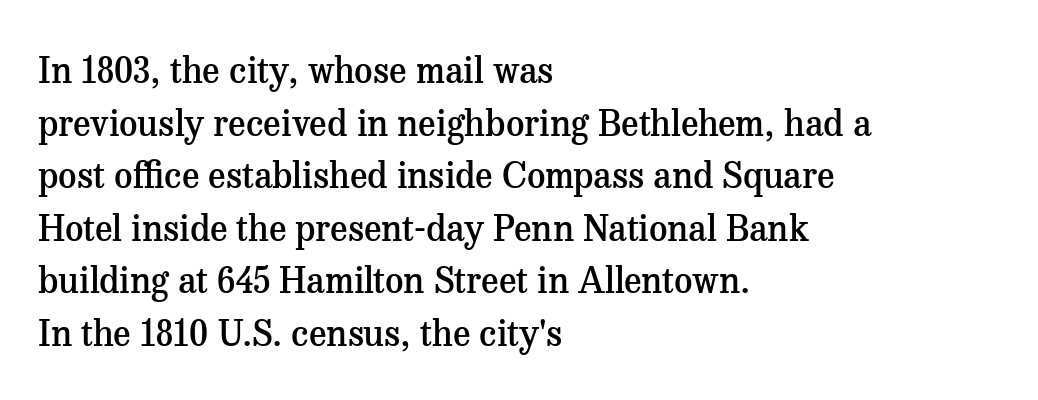
The image shows 36 px semibold serif type, upright; set left-aligned, normal line spacing (1.46x), normal letter spacing, not underlined; medium stroke contrast and a medium x-height.
